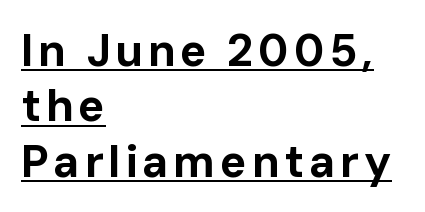
{"serif": "no", "italic": "no", "bold": "yes", "weight": "bold", "width": "normal", "stroke_contrast": "low", "x_height": "medium", "monospaced": "no", "underline": "yes", "align": "left", "line_spacing_ratio": 1.23, "glyph_px": 45}
